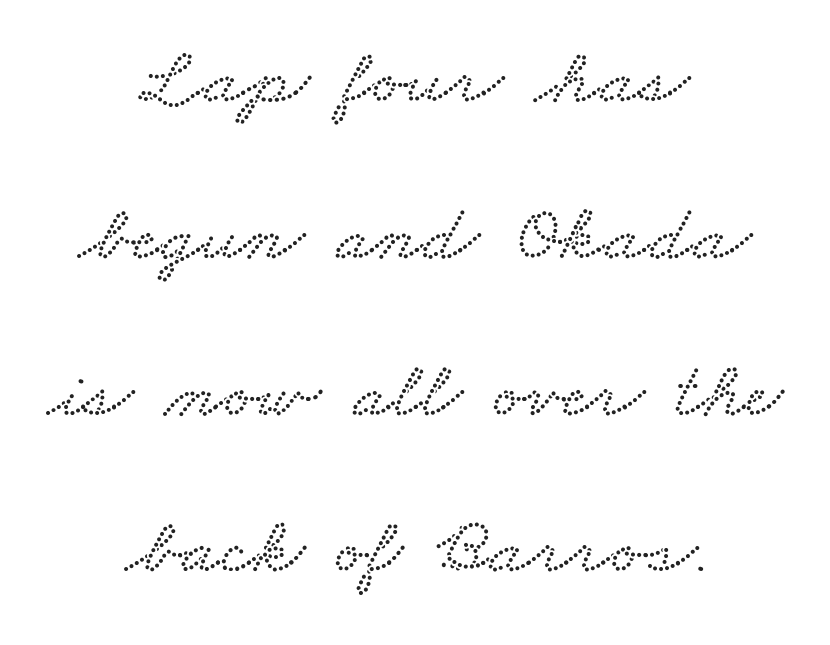
The image shows 80 px wide type; set centered, loose line spacing (1.96x), normal letter spacing, not underlined; low stroke contrast and a small x-height.
